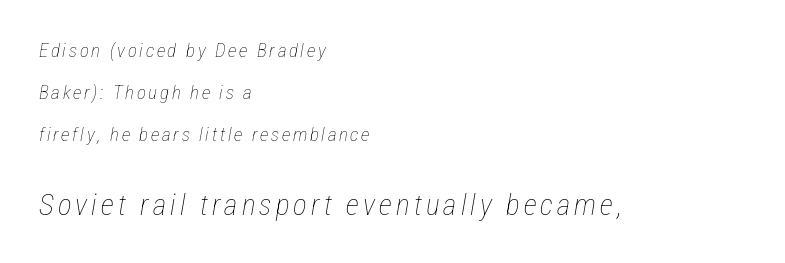
The image shows 29 px thin, condensed type, italic (leaning right); set left-aligned, loose line spacing (2.21x), not underlined; the second (bottom) block is 1.53x larger; low stroke contrast and a medium x-height.
